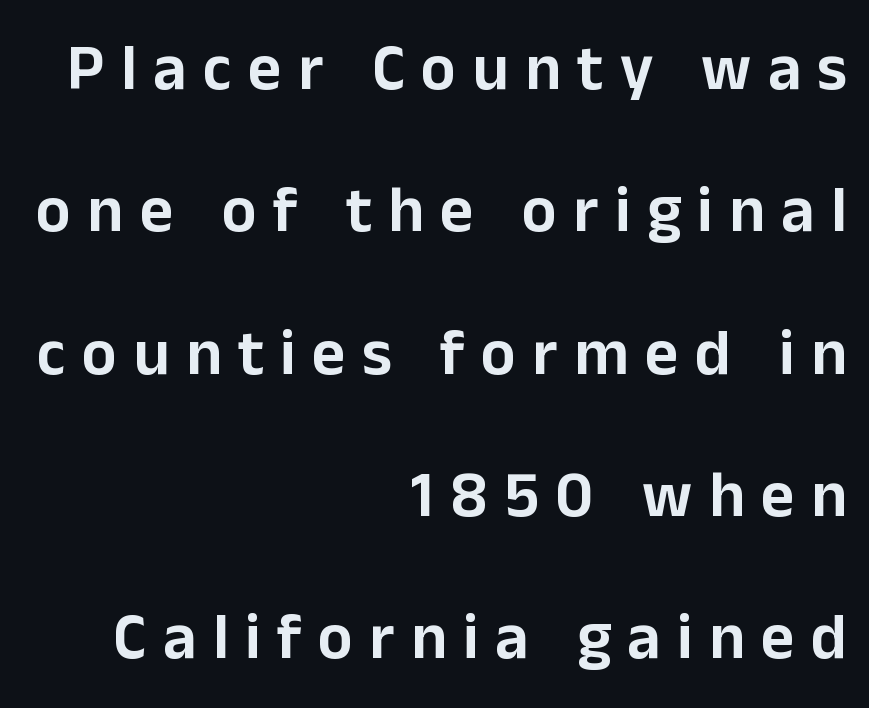
The image shows 65 px sans-serif type, upright; set right-aligned, loose line spacing (2.19x), unusually wide letter spacing (+0.25 em), not underlined; low stroke contrast and a medium x-height.
